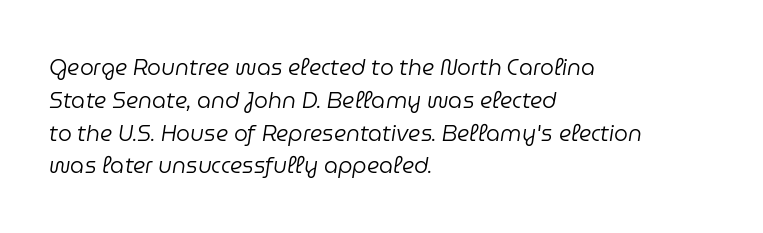
{"italic": "yes", "lean": "right", "slant_degrees": 9, "bold": "no", "underline": "no", "align": "left", "line_spacing": "normal", "line_spacing_ratio": 1.49, "letter_spacing": "normal", "letter_spacing_em": 0.0, "glyph_px": 22}
